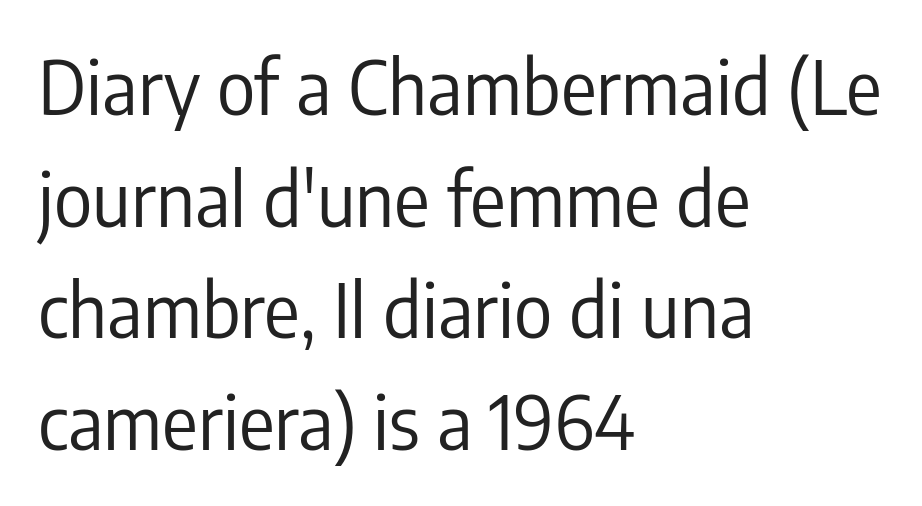
Q: Is the text bold? A: No.
Q: Is the text italic (slanted)? A: No, it is upright.
Q: Is the typeface a serif or a sans-serif typeface? A: Sans-serif.
Q: Is the text underlined? A: No.
Q: How is the paragraph aligned? A: Left-aligned.
Q: Is the spacing between letters normal or unusually wide? A: Normal.
Q: Is the spacing between lines tight, normal or loose? A: Normal.
Q: Width (condensed, normal, or wide)? A: Condensed.
Q: Stroke contrast? A: Low.
Q: x-height? A: Medium.
Q: Monospaced? A: No.
